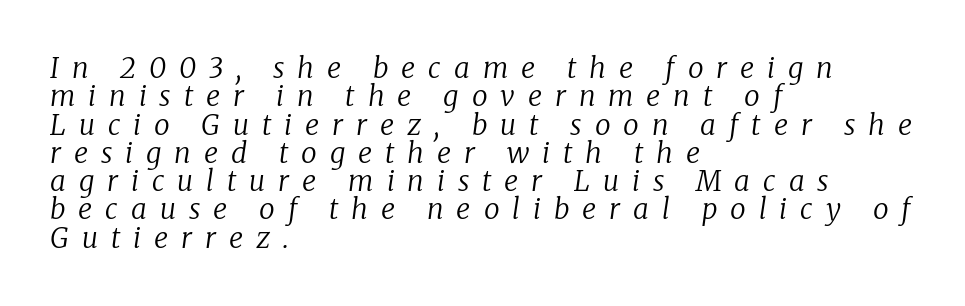
The image shows 28 px regular-weight serif type, italic (leaning right); set left-aligned, tight line spacing (1.01x), unusually wide letter spacing (+0.46 em), not underlined; low stroke contrast and a medium x-height.
